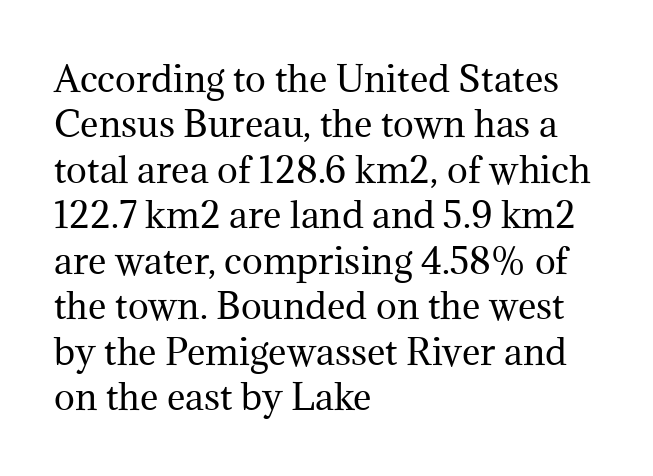
Q: Is the text bold? A: No.
Q: Is the text italic (slanted)? A: No, it is upright.
Q: Is the typeface a serif or a sans-serif typeface? A: Serif.
Q: Is the text underlined? A: No.
Q: How is the paragraph aligned? A: Left-aligned.
Q: Is the spacing between letters normal or unusually wide? A: Normal.
Q: Is the spacing between lines tight, normal or loose? A: Normal.
Q: Width (condensed, normal, or wide)? A: Normal.
Q: Stroke contrast? A: Medium.
Q: x-height? A: Medium.
Q: Monospaced? A: No.
